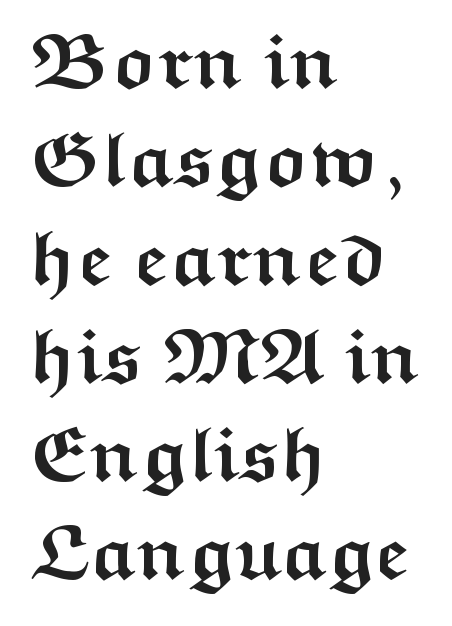
Q: Is the text bold? A: Yes.
Q: Is the text italic (slanted)? A: No, it is upright.
Q: Is the typeface a serif or a sans-serif typeface? A: Sans-serif.
Q: Is the text underlined? A: No.
Q: How is the paragraph aligned? A: Left-aligned.
Q: Is the spacing between letters normal or unusually wide? A: Normal.
Q: Is the spacing between lines tight, normal or loose? A: Normal.
Q: Width (condensed, normal, or wide)? A: Wide.
Q: Stroke contrast? A: Medium.
Q: x-height? A: Medium.
Q: Monospaced? A: No.
